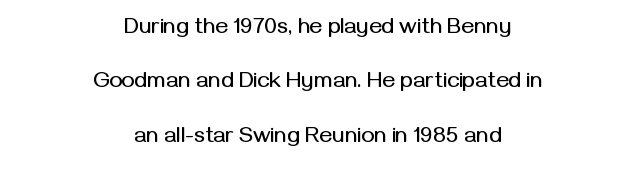
{"italic": "no", "underline": "no", "align": "center", "line_spacing": "loose", "line_spacing_ratio": 2.47, "letter_spacing": "normal", "letter_spacing_em": 0.0, "glyph_px": 22}
